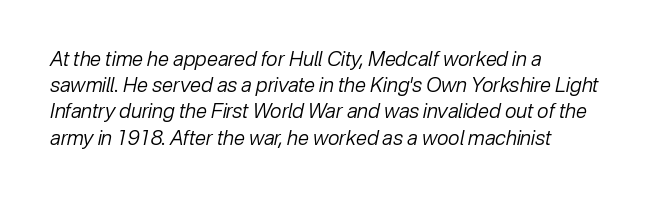
The image shows 20 px text type, italic (leaning right); set left-aligned, normal line spacing (1.31x), normal letter spacing, not underlined.
